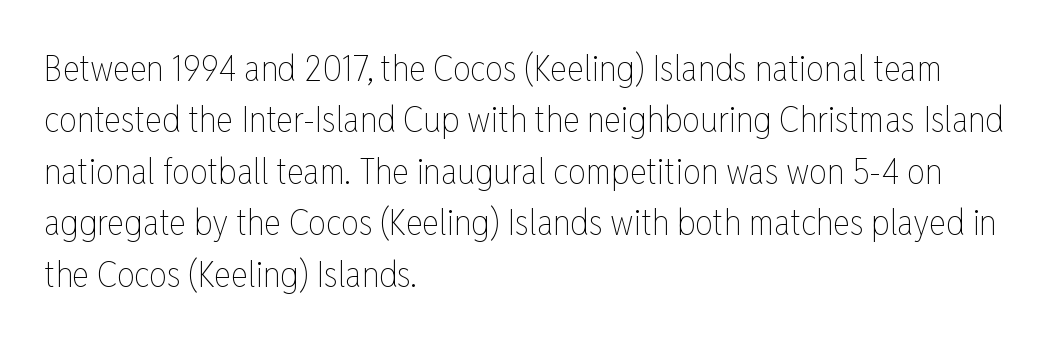
Q: Is the text bold? A: No.
Q: Is the text italic (slanted)? A: No, it is upright.
Q: Is the text underlined? A: No.
Q: How is the paragraph aligned? A: Left-aligned.
Q: Is the spacing between letters normal or unusually wide? A: Normal.
Q: Is the spacing between lines tight, normal or loose? A: Normal.
Q: Width (condensed, normal, or wide)? A: Condensed.
Q: Stroke contrast? A: Low.
Q: x-height? A: Medium.
Q: Monospaced? A: No.
